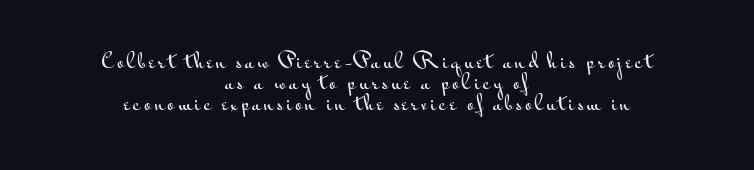
These lines stack symmetrically, like a column narrowing and widening about its center. Letters rest on an invisible, unmarked baseline. The passage shown stacks its lines with hardly any gap.
